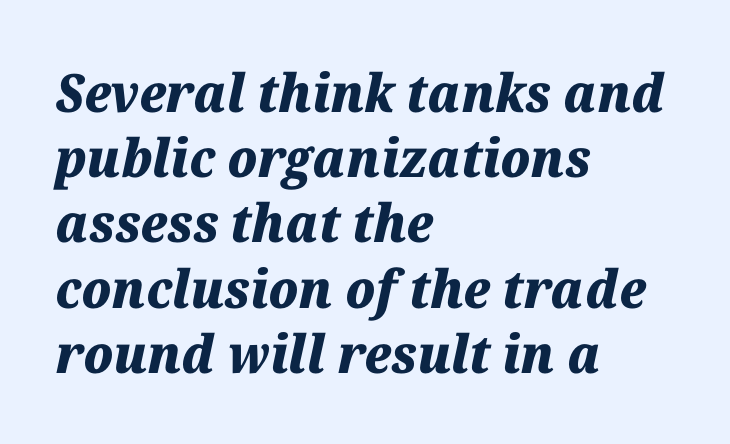
Q: Is the text bold? A: Yes.
Q: Is the text italic (slanted)? A: Yes, it leans right by about 12 degrees.
Q: Is the text underlined? A: No.
Q: How is the paragraph aligned? A: Left-aligned.
Q: Is the spacing between letters normal or unusually wide? A: Normal.
Q: Width (condensed, normal, or wide)? A: Normal.
Q: Stroke contrast? A: Medium.
Q: x-height? A: Medium.
Q: Monospaced? A: No.
